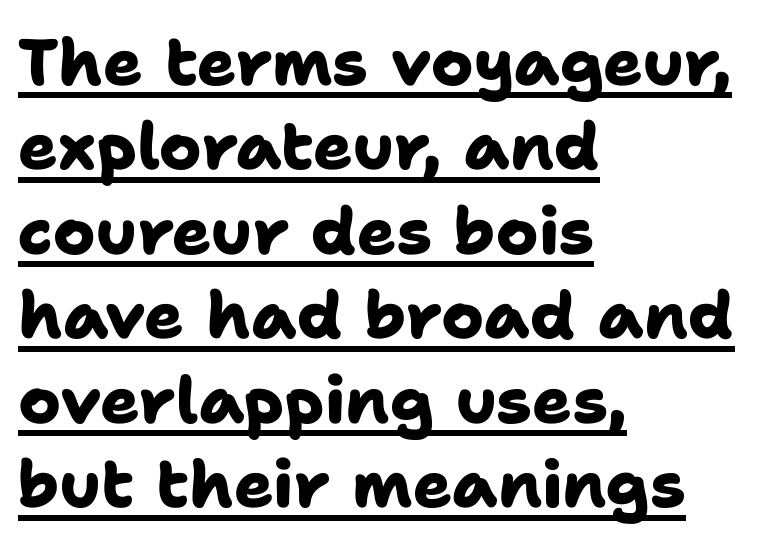
{"serif": "no", "bold": "yes", "weight": "heavy", "width": "normal", "stroke_contrast": "low", "x_height": "medium", "monospaced": "no", "underline": "yes", "align": "left", "line_spacing": "normal", "line_spacing_ratio": 1.3, "letter_spacing": "normal", "letter_spacing_em": 0.0, "glyph_px": 65}
